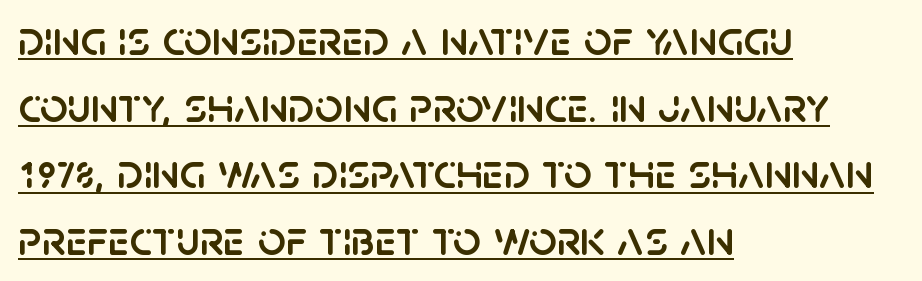
The image shows 49 px sans-serif type, upright; set left-aligned, normal line spacing (1.36x), normal letter spacing, underlined; low stroke contrast and a large x-height.
